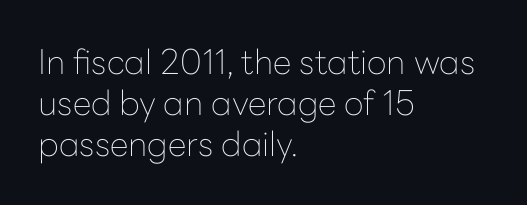
{"serif": "no", "italic": "no", "bold": "no", "weight": "thin", "width": "normal", "stroke_contrast": "low", "x_height": "medium", "monospaced": "no", "underline": "no", "align": "left", "line_spacing_ratio": 1.21, "letter_spacing": "normal", "letter_spacing_em": 0.0, "glyph_px": 34}
